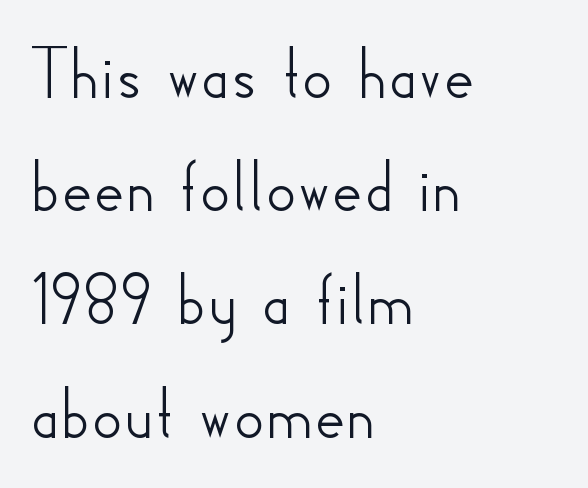
Q: Is the text italic (slanted)? A: No, it is upright.
Q: Is the typeface a serif or a sans-serif typeface? A: Sans-serif.
Q: Is the text underlined? A: No.
Q: How is the paragraph aligned? A: Left-aligned.
Q: Is the spacing between letters normal or unusually wide? A: Normal.
Q: Is the spacing between lines tight, normal or loose? A: Normal.
Q: Width (condensed, normal, or wide)? A: Normal.
Q: Stroke contrast? A: Low.
Q: x-height? A: Small.
Q: Monospaced? A: No.
